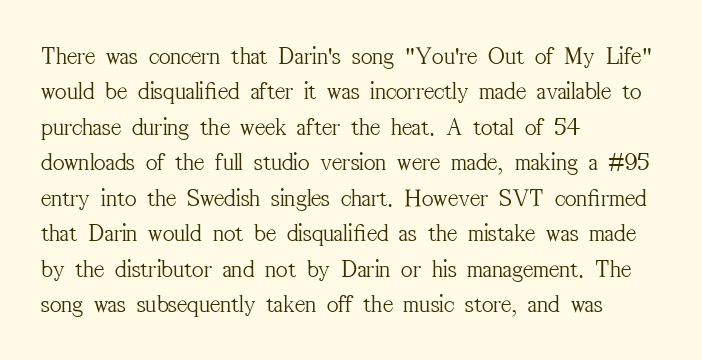
Q: Is the text bold? A: No.
Q: Is the text italic (slanted)? A: No, it is upright.
Q: Is the text underlined? A: No.
Q: How is the paragraph aligned? A: Left-aligned.
Q: Is the spacing between letters normal or unusually wide? A: Normal.
Q: Is the spacing between lines tight, normal or loose? A: Normal.
